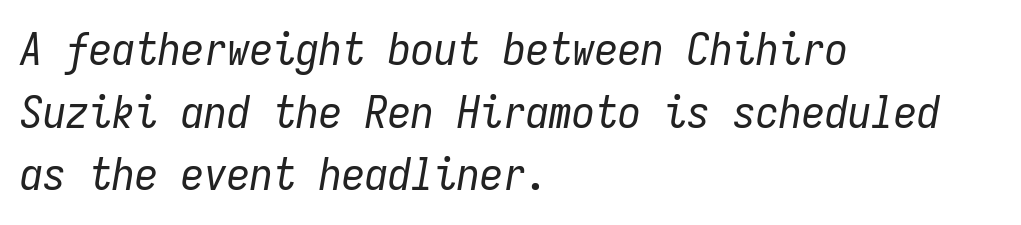
The image shows 46 px regular-weight, condensed type, italic (leaning right), monospaced; set left-aligned, normal line spacing (1.36x), normal letter spacing, not underlined; low stroke contrast and a medium x-height.
